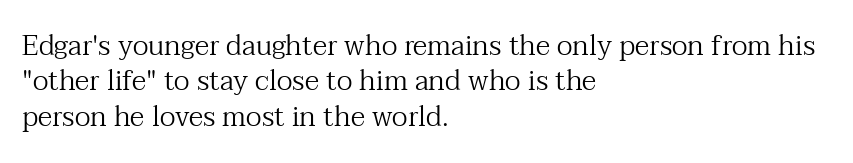
Q: Is the text bold? A: No.
Q: Is the text italic (slanted)? A: No, it is upright.
Q: Is the typeface a serif or a sans-serif typeface? A: Serif.
Q: Is the text underlined? A: No.
Q: How is the paragraph aligned? A: Left-aligned.
Q: Is the spacing between letters normal or unusually wide? A: Normal.
Q: Is the spacing between lines tight, normal or loose? A: Normal.
Q: Width (condensed, normal, or wide)? A: Normal.
Q: Stroke contrast? A: Medium.
Q: x-height? A: Medium.
Q: Monospaced? A: No.
